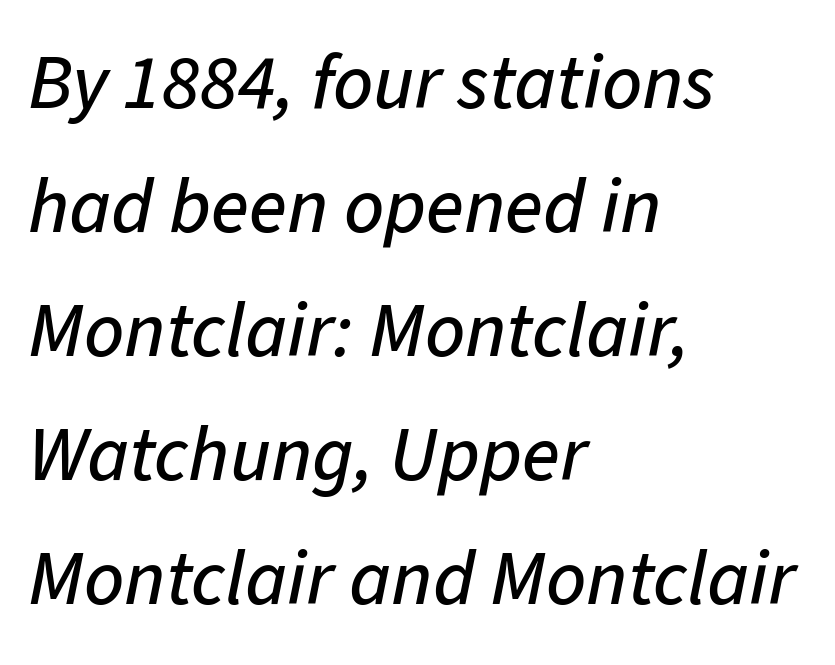
Which margin do the lines hug? The left one — the right edge is uneven. Horizontal bands of white between lines are of average thickness. Quick note: italic. The gaps between neighbouring characters are ordinary and unremarkable. The words here are not underlined. Varying glyph widths throughout — classic text-font behaviour.
